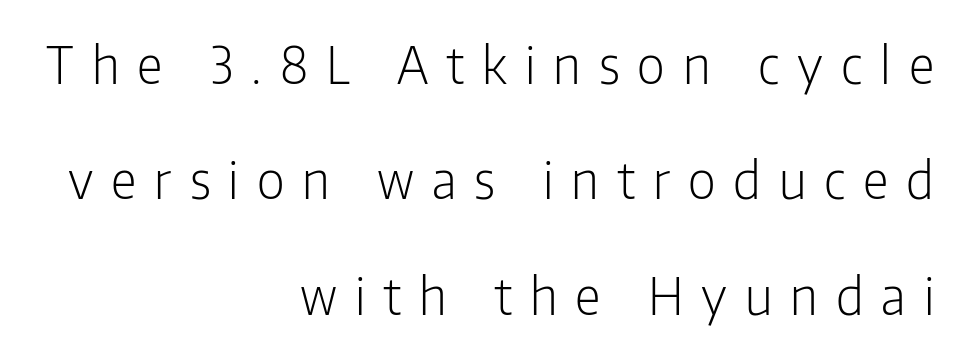
Q: Is the text bold? A: No.
Q: Is the text italic (slanted)? A: No, it is upright.
Q: Is the typeface a serif or a sans-serif typeface? A: Sans-serif.
Q: Is the text underlined? A: No.
Q: How is the paragraph aligned? A: Right-aligned.
Q: Is the spacing between letters normal or unusually wide? A: Unusually wide.
Q: Is the spacing between lines tight, normal or loose? A: Loose.
Q: Width (condensed, normal, or wide)? A: Condensed.
Q: Stroke contrast? A: Low.
Q: x-height? A: Medium.
Q: Monospaced? A: No.
